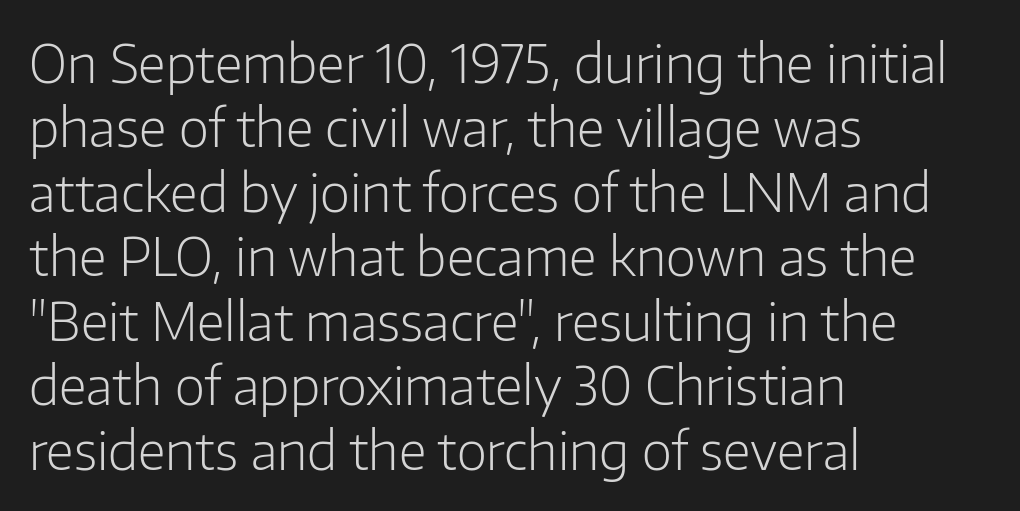
Q: Is the text bold? A: No.
Q: Is the text italic (slanted)? A: No, it is upright.
Q: Is the typeface a serif or a sans-serif typeface? A: Sans-serif.
Q: Is the text underlined? A: No.
Q: How is the paragraph aligned? A: Left-aligned.
Q: Is the spacing between letters normal or unusually wide? A: Normal.
Q: Width (condensed, normal, or wide)? A: Normal.
Q: Stroke contrast? A: Low.
Q: x-height? A: Medium.
Q: Monospaced? A: No.
